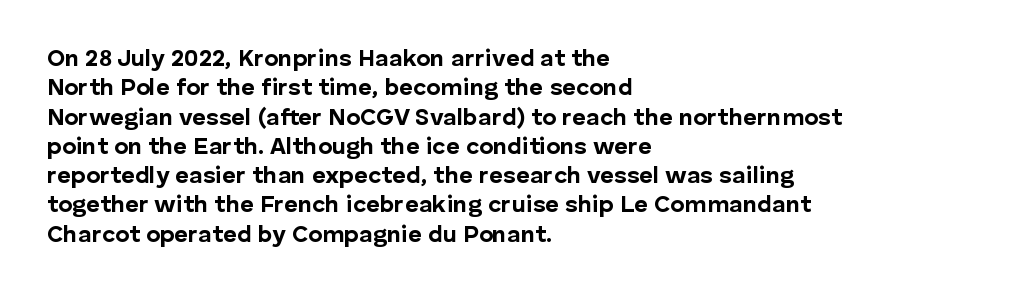
Check the space under the baseline: it is left empty. Words appear dense and cohesive because spacing is normal. Summary of weight: heavy, a full bold. Caption: multi-line text, flush left, ragged right.
